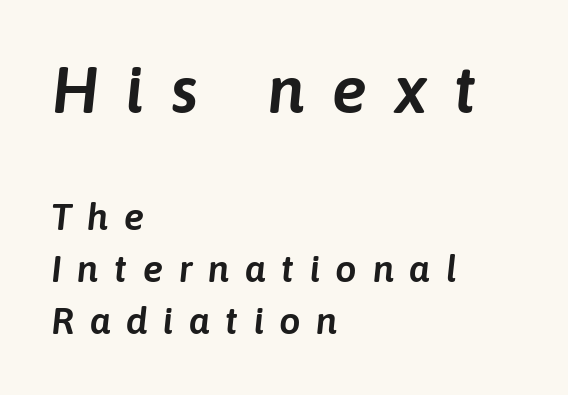
The image shows 66 px text type, italic (leaning right); set left-aligned, normal line spacing (1.37x), unusually wide letter spacing (+0.41 em), not underlined; the first (top) block is 1.74x larger; low stroke contrast and a medium x-height.
